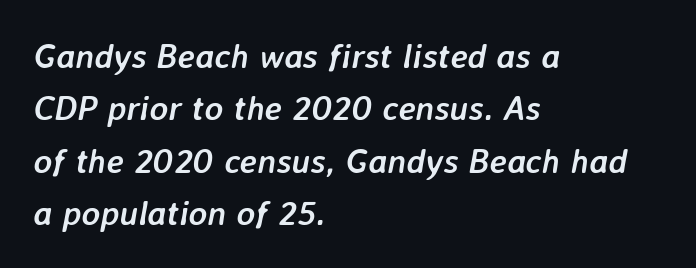
Q: Is the text bold? A: Yes.
Q: Is the text italic (slanted)? A: Yes, it leans right by about 7 degrees.
Q: Is the text underlined? A: No.
Q: How is the paragraph aligned? A: Left-aligned.
Q: Is the spacing between letters normal or unusually wide? A: Normal.
Q: Is the spacing between lines tight, normal or loose? A: Normal.
Q: Width (condensed, normal, or wide)? A: Normal.
Q: Stroke contrast? A: Low.
Q: x-height? A: Medium.
Q: Monospaced? A: No.
